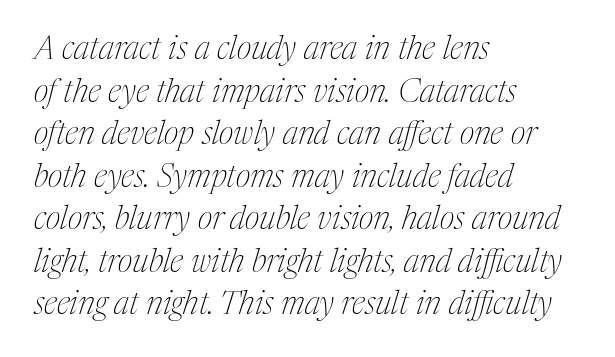
{"serif": "yes", "italic": "yes", "lean": "right", "slant_degrees": 17, "bold": "no", "weight": "thin", "width": "condensed", "stroke_contrast": "medium", "x_height": "medium", "monospaced": "no", "underline": "no", "align": "left", "line_spacing": "normal", "line_spacing_ratio": 1.33, "letter_spacing": "normal", "letter_spacing_em": 0.0, "glyph_px": 32}
